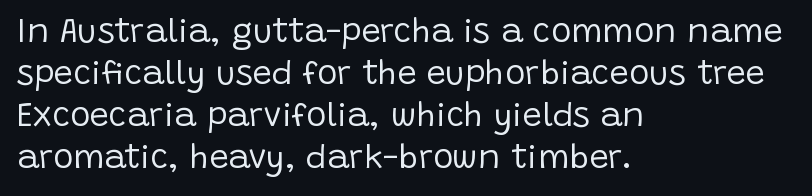
{"serif": "no", "italic": "no", "bold": "no", "weight": "regular", "width": "normal", "stroke_contrast": "low", "x_height": "large", "monospaced": "no", "underline": "no", "align": "left", "line_spacing_ratio": 1.24, "letter_spacing": "normal", "letter_spacing_em": 0.0, "glyph_px": 34}
